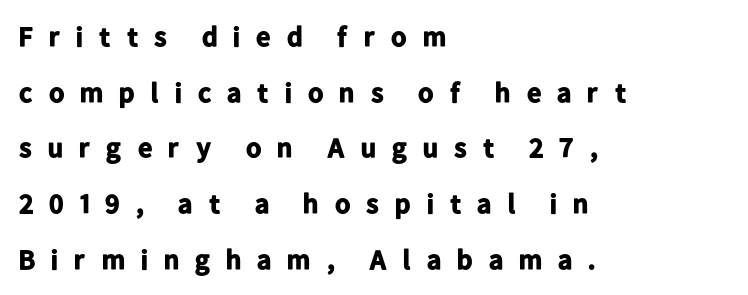
{"serif": "no", "italic": "no", "bold": "yes", "weight": "bold", "width": "normal", "stroke_contrast": "low", "x_height": "medium", "monospaced": "no", "underline": "no", "align": "left", "line_spacing": "loose", "line_spacing_ratio": 1.99, "letter_spacing": "wide", "letter_spacing_em": 0.5, "glyph_px": 28}
